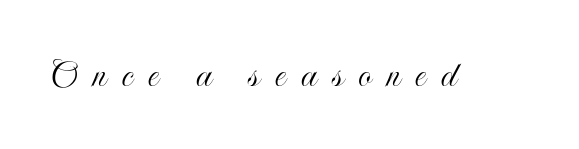
Q: Is the text italic (slanted)? A: Yes.
Q: Is the text underlined? A: No.
Q: Is the spacing between letters normal or unusually wide? A: Unusually wide.
Q: Width (condensed, normal, or wide)? A: Condensed.
Q: x-height? A: Small.
Q: Monospaced? A: No.
